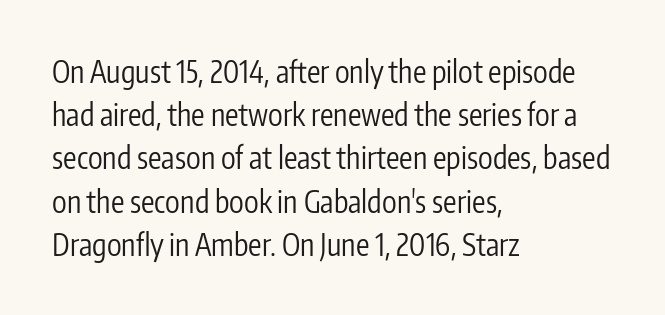
{"serif": "no", "italic": "no", "bold": "no", "weight": "regular", "width": "condensed", "stroke_contrast": "low", "x_height": "medium", "monospaced": "no", "underline": "no", "align": "left", "line_spacing": "normal", "line_spacing_ratio": 1.44, "letter_spacing": "normal", "letter_spacing_em": 0.0, "glyph_px": 30}
